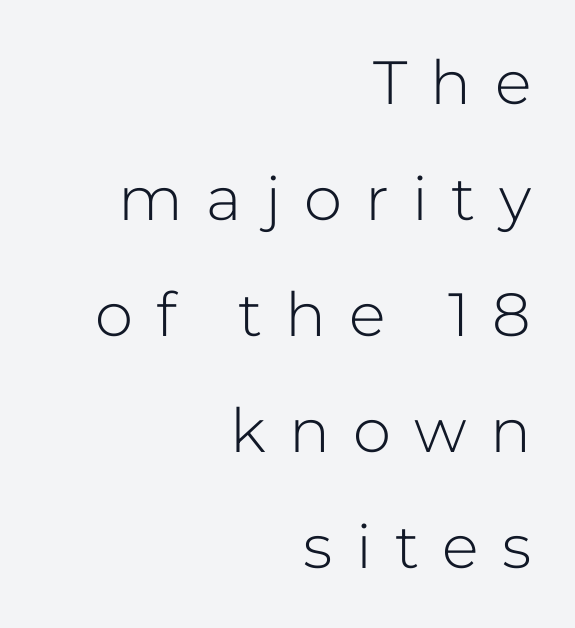
{"serif": "no", "italic": "no", "bold": "no", "weight": "light", "width": "normal", "stroke_contrast": "low", "x_height": "medium", "monospaced": "no", "underline": "no", "align": "right", "line_spacing": "loose", "line_spacing_ratio": 1.9, "letter_spacing": "wide", "letter_spacing_em": 0.38, "glyph_px": 61}
